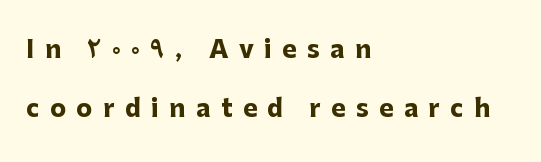
The image shows 24 px bold type, upright; set left-aligned, loose line spacing (2.45x), unusually wide letter spacing (+0.44 em), not underlined.
